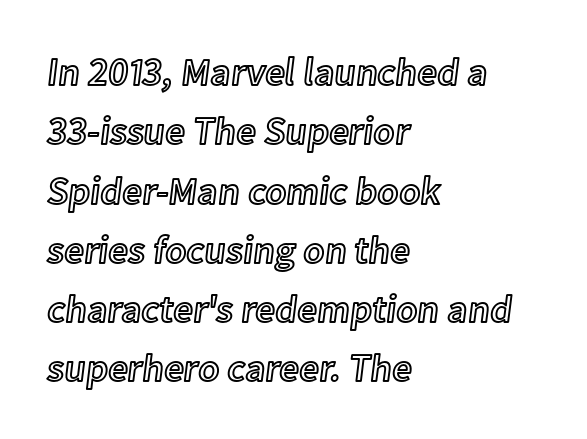
Q: Is the text italic (slanted)? A: Yes.
Q: Is the text underlined? A: No.
Q: How is the paragraph aligned? A: Left-aligned.
Q: Is the spacing between letters normal or unusually wide? A: Normal.
Q: Is the spacing between lines tight, normal or loose? A: Normal.
Q: Width (condensed, normal, or wide)? A: Normal.
Q: x-height? A: Medium.
Q: Monospaced? A: No.
